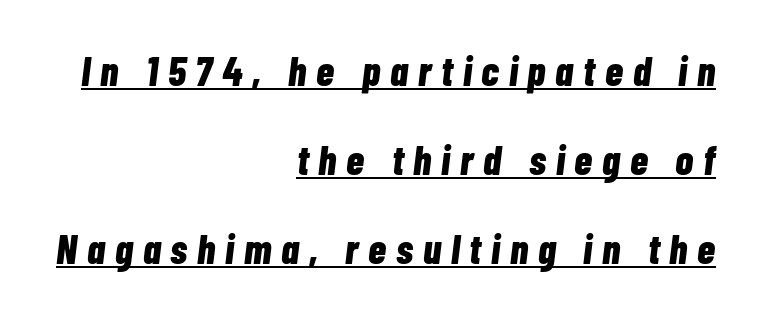
The image shows 41 px bold, condensed type, italic (leaning right); set right-aligned, loose line spacing (2.17x), unusually wide letter spacing (+0.24 em), underlined; low stroke contrast and a medium x-height.
